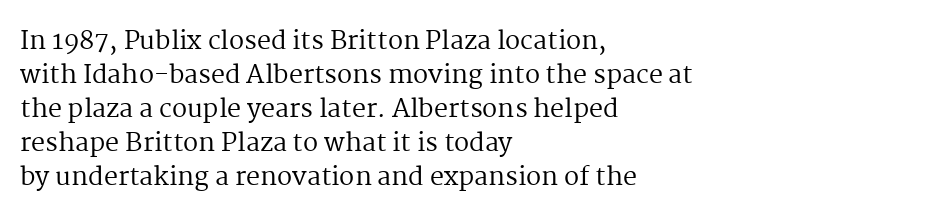
Q: Is the text bold? A: No.
Q: Is the text italic (slanted)? A: No, it is upright.
Q: Is the text underlined? A: No.
Q: How is the paragraph aligned? A: Left-aligned.
Q: Is the spacing between letters normal or unusually wide? A: Normal.
Q: Is the spacing between lines tight, normal or loose? A: Normal.
